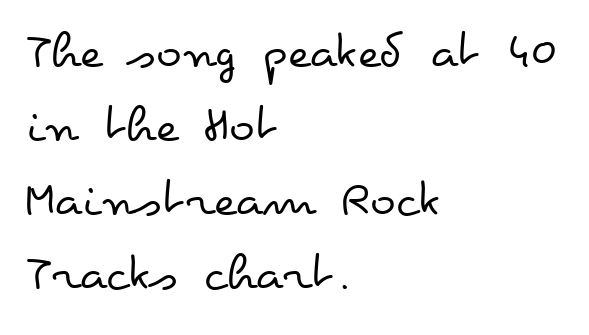
{"italic": "no", "bold": "no", "weight": "regular", "width": "wide", "stroke_contrast": "low", "x_height": "small", "monospaced": "no", "underline": "no", "align": "left", "line_spacing": "normal", "line_spacing_ratio": 1.37, "letter_spacing": "normal", "letter_spacing_em": 0.0, "glyph_px": 54}
